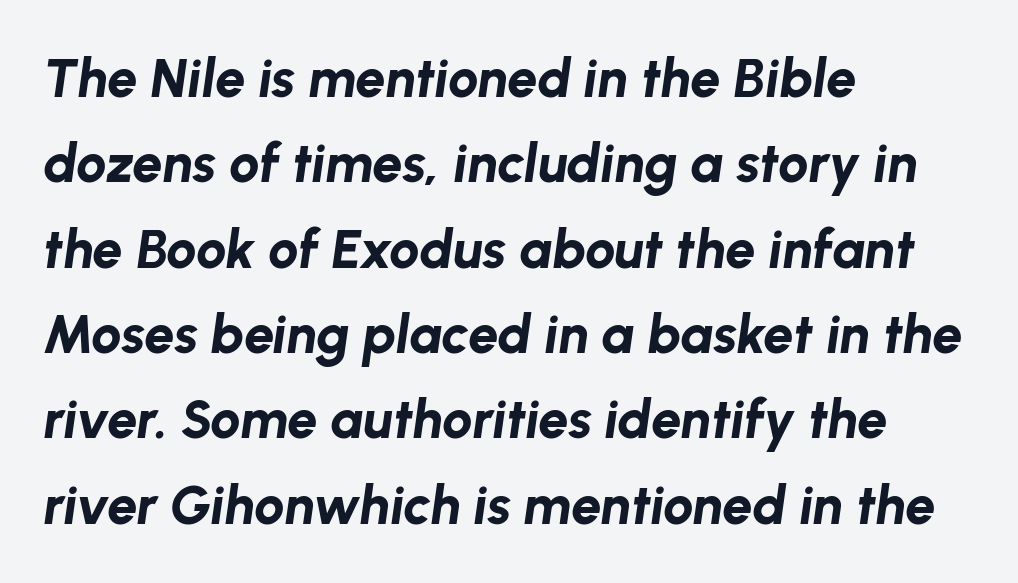
Q: Is the text bold? A: Yes.
Q: Is the text italic (slanted)? A: Yes, it leans right by about 8 degrees.
Q: Is the text underlined? A: No.
Q: How is the paragraph aligned? A: Left-aligned.
Q: Is the spacing between letters normal or unusually wide? A: Normal.
Q: Is the spacing between lines tight, normal or loose? A: Normal.
Q: Width (condensed, normal, or wide)? A: Normal.
Q: Stroke contrast? A: Low.
Q: x-height? A: Medium.
Q: Monospaced? A: No.
